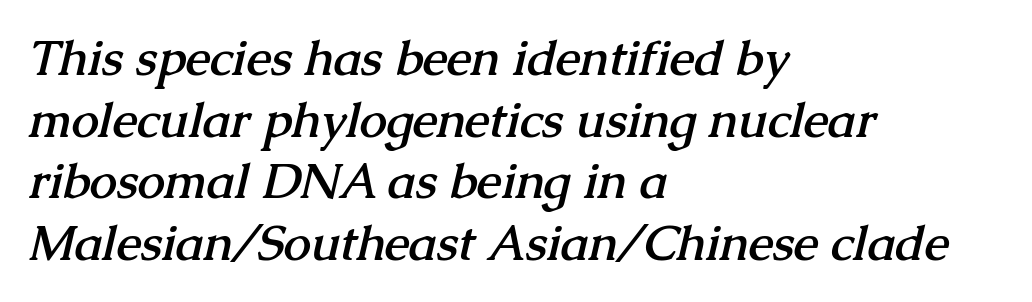
Q: Is the text bold? A: Yes.
Q: Is the typeface a serif or a sans-serif typeface? A: Serif.
Q: Is the text underlined? A: No.
Q: How is the paragraph aligned? A: Left-aligned.
Q: Is the spacing between letters normal or unusually wide? A: Normal.
Q: Is the spacing between lines tight, normal or loose? A: Normal.
Q: Width (condensed, normal, or wide)? A: Normal.
Q: Stroke contrast? A: Medium.
Q: x-height? A: Medium.
Q: Monospaced? A: No.
